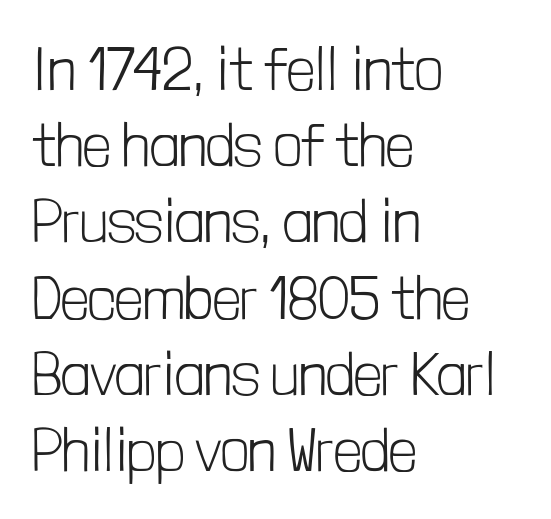
{"serif": "no", "italic": "no", "bold": "no", "weight": "light", "width": "condensed", "stroke_contrast": "low", "x_height": "medium", "monospaced": "no", "underline": "no", "align": "left", "line_spacing": "normal", "line_spacing_ratio": 1.25, "letter_spacing": "normal", "letter_spacing_em": 0.0, "glyph_px": 61}
